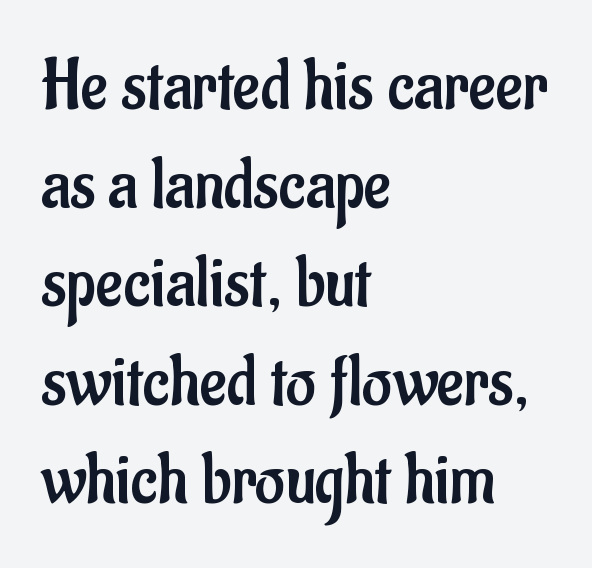
The image shows 73 px regular-weight, condensed sans-serif type, upright; set left-aligned, normal line spacing (1.35x), normal letter spacing, not underlined; low stroke contrast and a small x-height.
